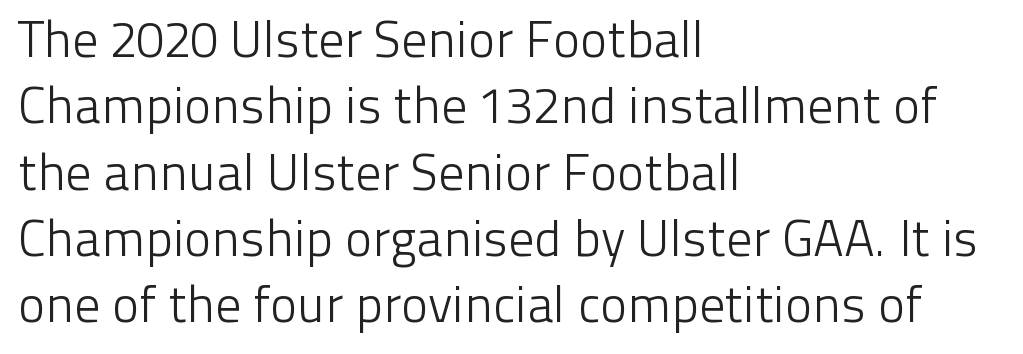
Where is the straight margin? On the left. Ordinary non-slanted type is in use. The weight tops out at a normal text grade. Does the leading feel generous? No, just average. Is the letter spacing exaggerated? No — it looks like the ordinary default.
